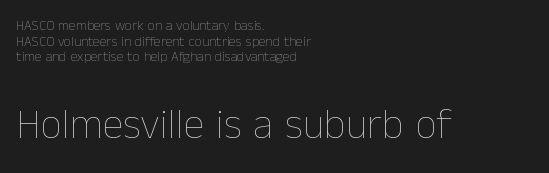
Does the leading feel generous? Not at all — it's pinched. In this sample the second text group is rendered at the bigger scale. The text block is weighted toward the left margin, trailing off unevenly rightward. Vertical strokes here are truly vertical. You could call the tracking neutral — neither tight nor loose.
